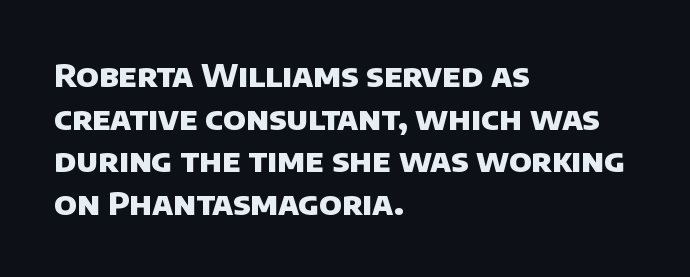
{"serif": "no", "bold": "yes", "weight": "heavy", "width": "normal", "stroke_contrast": "low", "x_height": "large", "monospaced": "no", "underline": "no", "align": "left", "line_spacing": "normal", "line_spacing_ratio": 1.33, "letter_spacing": "normal", "letter_spacing_em": 0.0, "glyph_px": 32}
